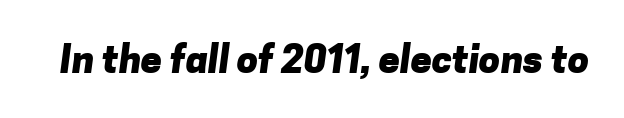
The characters look thick and weighty, a clear bold. Type style note: lacks serifs. Characters follow at the spacing the type designer built in. Bare-footed words on every line. The passage shown is typed in a proportional face where columns would drift.
